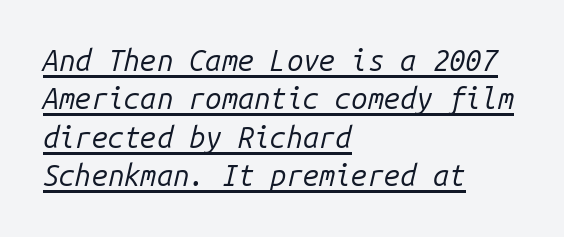
The image shows 29 px regular-weight type, italic (leaning right), monospaced; set left-aligned, normal line spacing (1.32x), normal letter spacing, underlined; low stroke contrast and a medium x-height.
